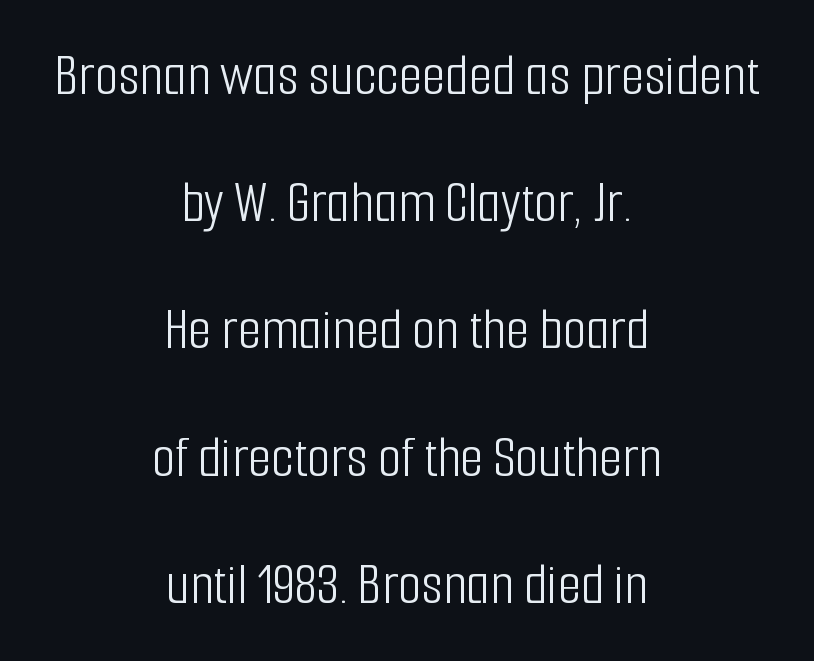
Q: Is the text bold? A: No.
Q: Is the text italic (slanted)? A: No, it is upright.
Q: Is the typeface a serif or a sans-serif typeface? A: Sans-serif.
Q: Is the text underlined? A: No.
Q: How is the paragraph aligned? A: Centered.
Q: Is the spacing between letters normal or unusually wide? A: Normal.
Q: Is the spacing between lines tight, normal or loose? A: Loose.
Q: Width (condensed, normal, or wide)? A: Condensed.
Q: Stroke contrast? A: Low.
Q: x-height? A: Medium.
Q: Monospaced? A: No.
